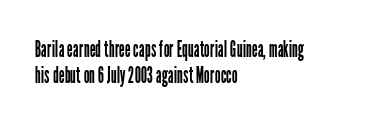
The image shows 23 px text type, upright; set left-aligned, tight line spacing (1.14x), normal letter spacing, not underlined.
